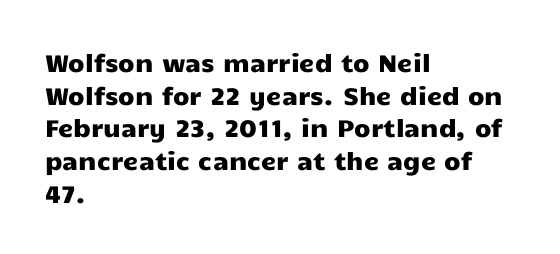
Q: Is the text italic (slanted)? A: No, it is upright.
Q: Is the text underlined? A: No.
Q: How is the paragraph aligned? A: Left-aligned.
Q: Is the spacing between letters normal or unusually wide? A: Normal.
Q: Is the spacing between lines tight, normal or loose? A: Normal.
